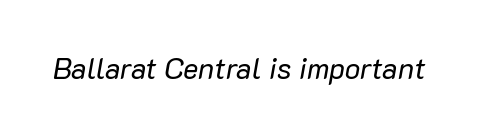
Q: Is the text bold? A: No.
Q: Is the text italic (slanted)? A: Yes, it leans right by about 10 degrees.
Q: Is the text underlined? A: No.
Q: Is the spacing between letters normal or unusually wide? A: Normal.
Q: Width (condensed, normal, or wide)? A: Normal.
Q: Stroke contrast? A: Low.
Q: x-height? A: Medium.
Q: Monospaced? A: No.
